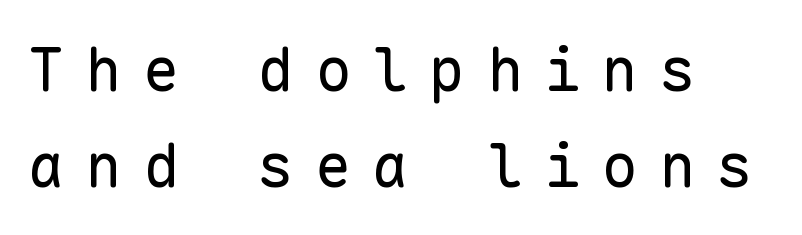
Q: Is the text bold? A: No.
Q: Is the text italic (slanted)? A: No, it is upright.
Q: Is the typeface a serif or a sans-serif typeface? A: Sans-serif.
Q: Is the text underlined? A: No.
Q: How is the paragraph aligned? A: Left-aligned.
Q: Is the spacing between letters normal or unusually wide? A: Unusually wide.
Q: Is the spacing between lines tight, normal or loose? A: Normal.
Q: Width (condensed, normal, or wide)? A: Normal.
Q: Stroke contrast? A: Low.
Q: x-height? A: Medium.
Q: Monospaced? A: Yes.
